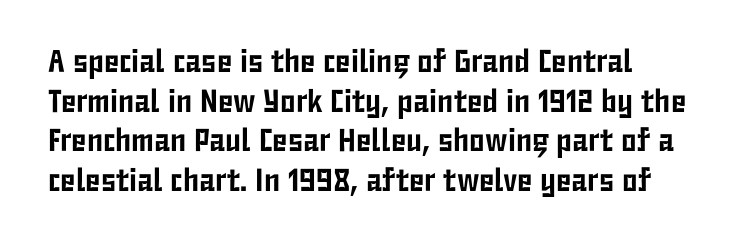
Nothing sits at the stroke ends, so this counts as sans-serif. The rendering anchors every line to the left-hand side. Tall strokes in this sample are plumb rather than angled. Honestly, there is no underline to notice here at all. Caption: standard tracking, unaltered. Note the varied advance widths — an 'i' is clearly narrower than an 'm'.
